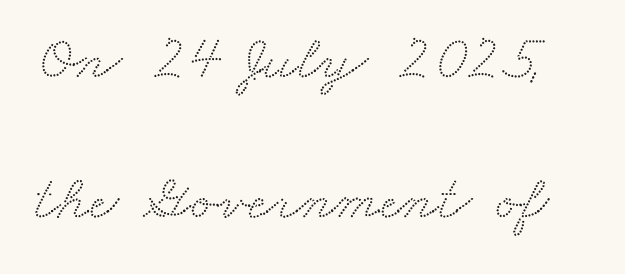
Q: Is the typeface a serif or a sans-serif typeface? A: Serif.
Q: Is the text underlined? A: No.
Q: Is the spacing between letters normal or unusually wide? A: Normal.
Q: Is the spacing between lines tight, normal or loose? A: Loose.
Q: Width (condensed, normal, or wide)? A: Wide.
Q: Stroke contrast? A: Medium.
Q: x-height? A: Small.
Q: Monospaced? A: No.
